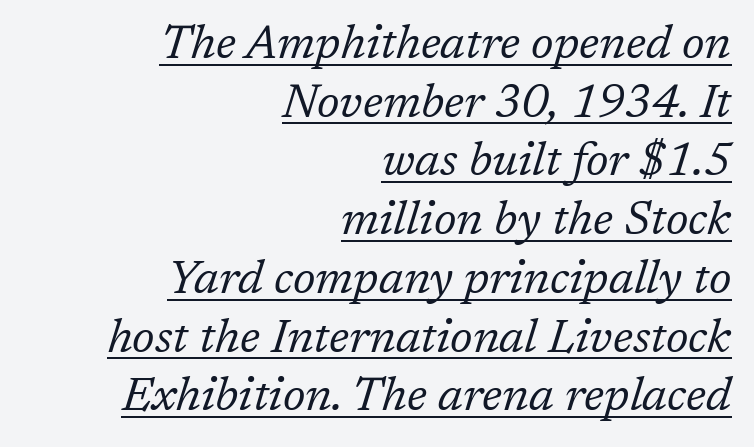
The image shows 47 px regular-weight serif type, italic (leaning right); set right-aligned, normal line spacing (1.25x), normal letter spacing, underlined; low stroke contrast and a medium x-height.
